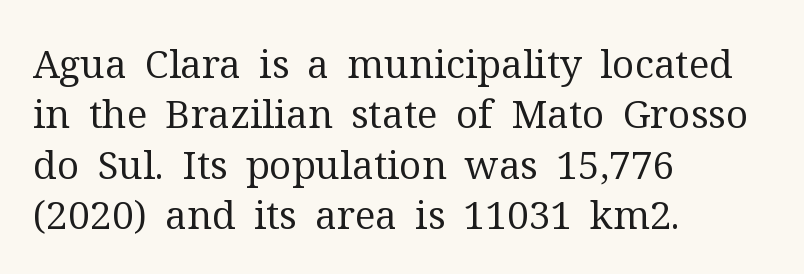
Every stem runs plumb, perpendicular to the baseline. These lines are rendered in a variable-pitch font. Observe the ordinary spacing: letters are neighbours, not strangers. Typeset ragged right — the left edge is the straight one. Yep, those are serifs on the letters. The typesetting does not lean heavy: it is not bold.
